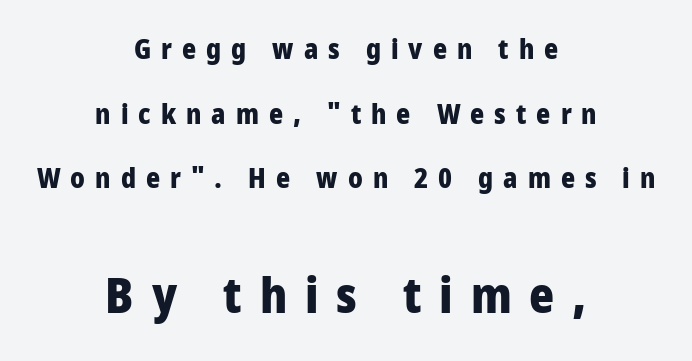
Students, this is bold: see how much ink each stroke carries. Typesetter's note — lower block bumped up in size, upper block left smaller. Vertical spacing — loose. Stroke terminals: plain, sans-serif. Plain, unruled lines of type.
